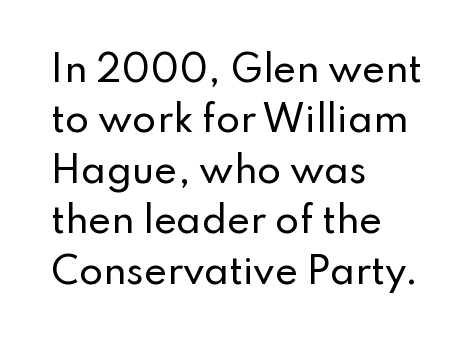
{"serif": "no", "italic": "no", "width": "normal", "stroke_contrast": "low", "x_height": "small", "monospaced": "no", "underline": "no", "align": "left", "line_spacing": "normal", "line_spacing_ratio": 1.44, "letter_spacing": "normal", "letter_spacing_em": 0.0, "glyph_px": 35}
